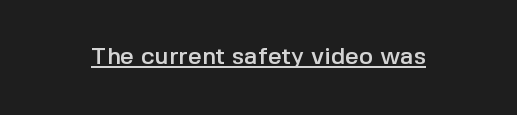
The image shows 24 px text type, upright; set normal letter spacing, underlined.
